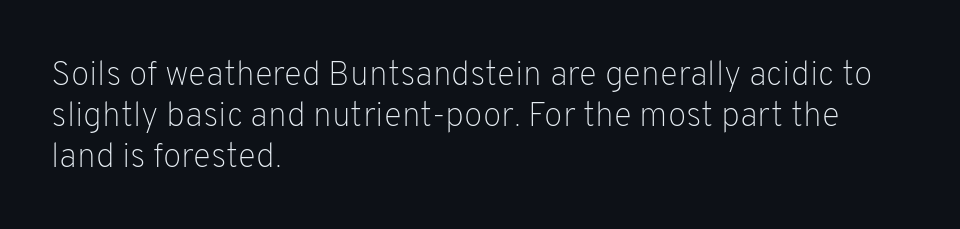
The image shows 34 px light sans-serif type, upright; set left-aligned, line spacing 1.21x, normal letter spacing, not underlined; low stroke contrast and a medium x-height.
